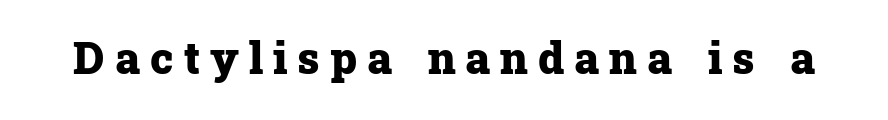
The image shows 44 px heavy serif type, upright; set unusually wide letter spacing (+0.23 em), not underlined; low stroke contrast and a medium x-height.
